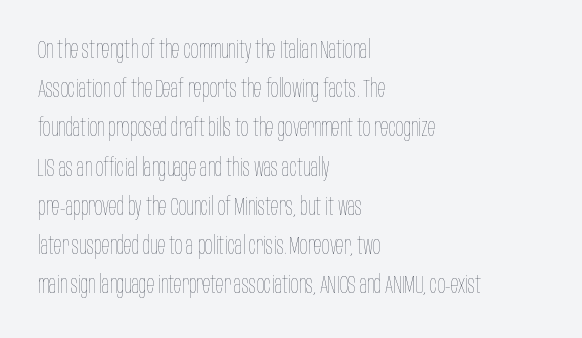
Is this a heavy cut? Hardly; it is regular or lighter. In CSS terms this would be text-align: left. Words appear dense and cohesive because spacing is normal. The gap between lines stays unmarked. Reading down the column, the eye jumps a familiar distance to each next line. This is roman type, the default non-slanted kind.
